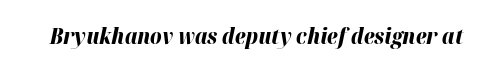
The image shows 22 px bold type, italic (leaning right); set normal letter spacing, not underlined.
